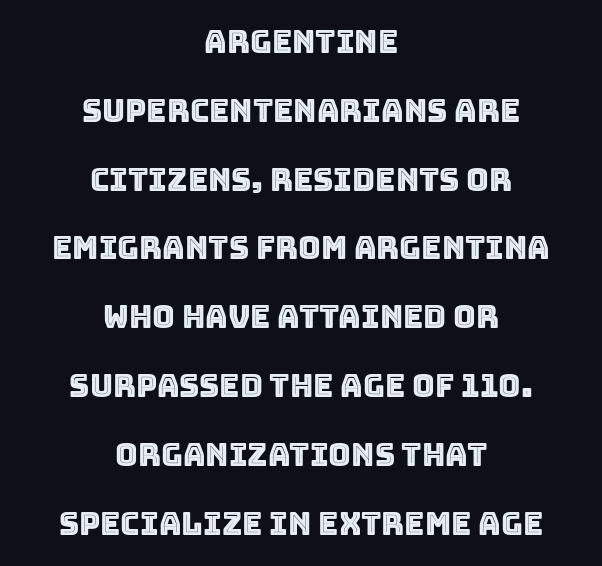
Q: Is the text italic (slanted)? A: No, it is upright.
Q: Is the text underlined? A: No.
Q: How is the paragraph aligned? A: Centered.
Q: Is the spacing between letters normal or unusually wide? A: Normal.
Q: Is the spacing between lines tight, normal or loose? A: Loose.
Q: Width (condensed, normal, or wide)? A: Normal.
Q: x-height? A: Large.
Q: Monospaced? A: No.
